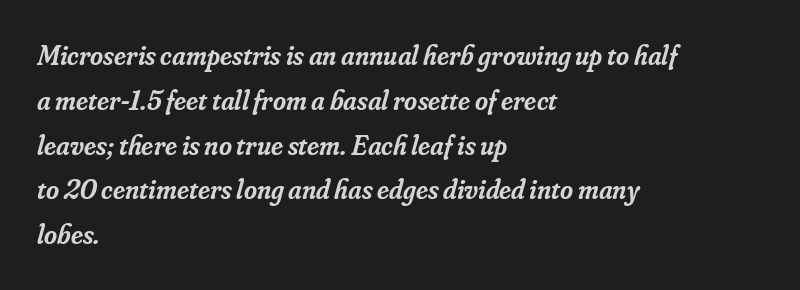
The image shows 28 px semibold serif type, italic (leaning right); set left-aligned, normal line spacing (1.6x), normal letter spacing, not underlined; low stroke contrast and a small x-height.
